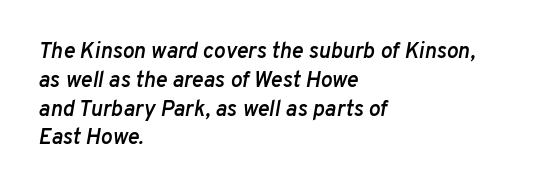
Q: Is the text bold? A: Semi-bold.
Q: Is the text italic (slanted)? A: Yes, it leans right by about 10 degrees.
Q: Is the text underlined? A: No.
Q: How is the paragraph aligned? A: Left-aligned.
Q: Is the spacing between letters normal or unusually wide? A: Normal.
Q: Is the spacing between lines tight, normal or loose? A: Normal.
